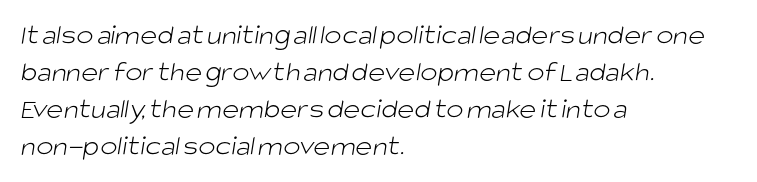
{"serif": "no", "bold": "no", "weight": "light", "width": "normal", "stroke_contrast": "low", "x_height": "large", "monospaced": "no", "underline": "no", "align": "left", "line_spacing": "normal", "line_spacing_ratio": 1.28, "letter_spacing": "normal", "letter_spacing_em": 0.0, "glyph_px": 29}
